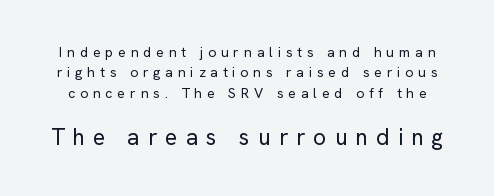
{"italic": "no", "bold": "no", "underline": "no", "line_spacing": "normal", "line_spacing_ratio": 1.45, "letter_spacing": "wide", "letter_spacing_em": 0.35, "larger_block": "second", "size_ratio": 1.64, "glyph_px": 23}
